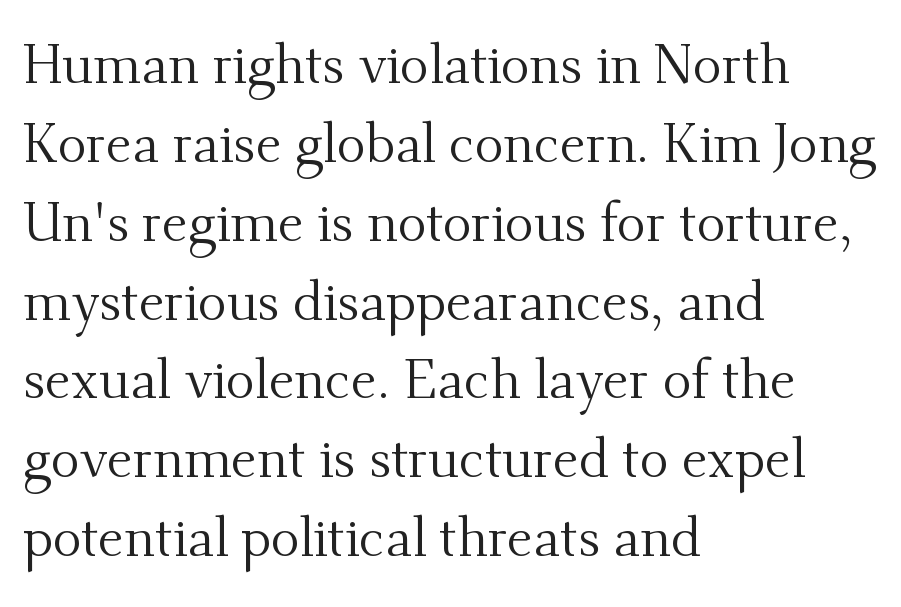
Q: Is the text bold? A: No.
Q: Is the text italic (slanted)? A: No, it is upright.
Q: Is the typeface a serif or a sans-serif typeface? A: Serif.
Q: Is the text underlined? A: No.
Q: How is the paragraph aligned? A: Left-aligned.
Q: Is the spacing between letters normal or unusually wide? A: Normal.
Q: Is the spacing between lines tight, normal or loose? A: Normal.
Q: Width (condensed, normal, or wide)? A: Normal.
Q: Stroke contrast? A: Medium.
Q: x-height? A: Small.
Q: Monospaced? A: No.
